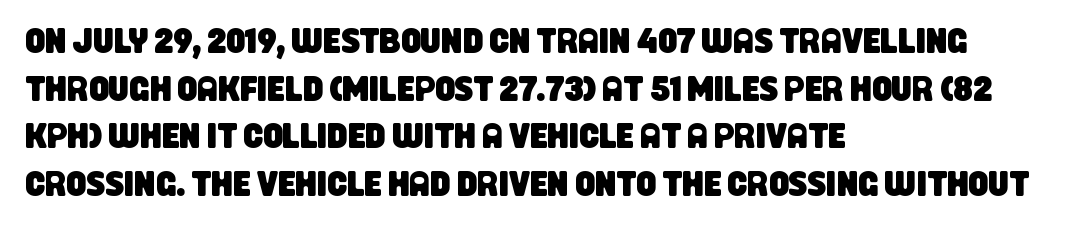
The image shows 35 px condensed sans-serif type; set left-aligned, normal line spacing (1.36x), normal letter spacing, not underlined; low stroke contrast and a large x-height.
